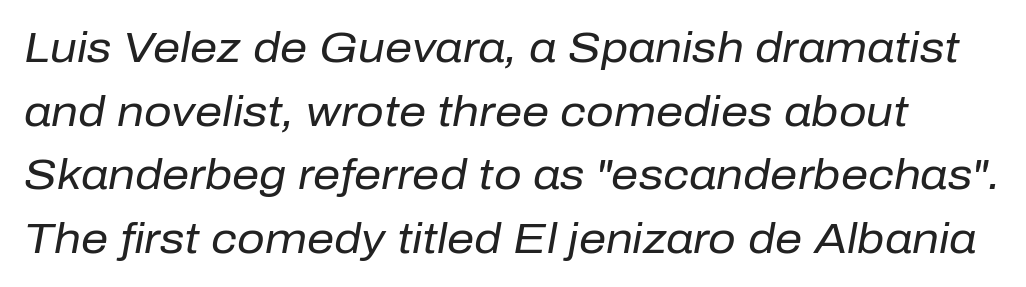
Q: Is the text bold? A: No.
Q: Is the text italic (slanted)? A: Yes, it leans right by about 10 degrees.
Q: Is the text underlined? A: No.
Q: Is the spacing between letters normal or unusually wide? A: Normal.
Q: Is the spacing between lines tight, normal or loose? A: Normal.
Q: Width (condensed, normal, or wide)? A: Normal.
Q: Stroke contrast? A: Low.
Q: x-height? A: Medium.
Q: Monospaced? A: No.
